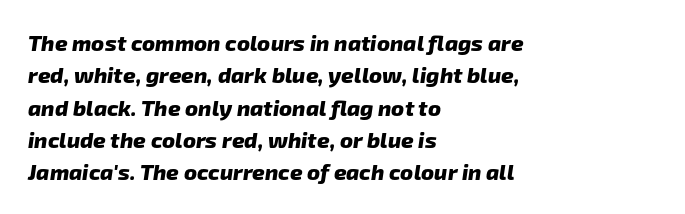
The image shows 22 px bold type; set left-aligned, normal line spacing (1.47x), normal letter spacing, not underlined.
